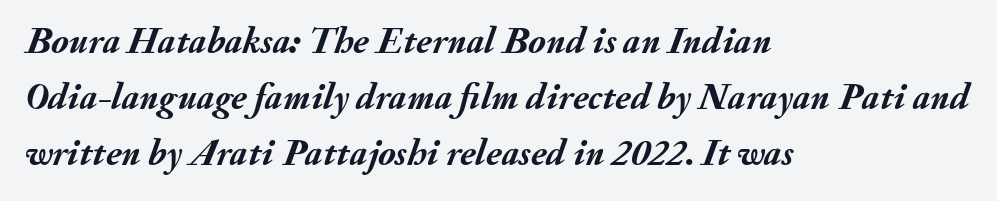
The image shows 37 px semibold type, italic (leaning right); set left-aligned, normal line spacing (1.52x), normal letter spacing, not underlined; medium stroke contrast and a small x-height.
